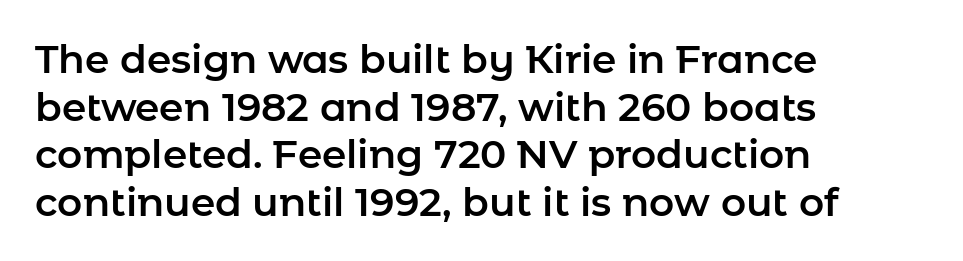
The image shows 39 px sans-serif type, upright; set left-aligned, line spacing 1.22x, normal letter spacing, not underlined; low stroke contrast and a medium x-height.
